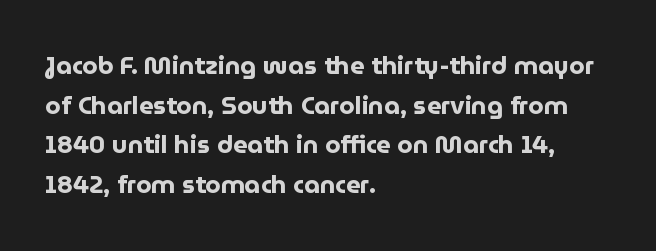
{"italic": "no", "bold": "yes", "underline": "no", "align": "left", "line_spacing": "normal", "line_spacing_ratio": 1.59, "letter_spacing": "normal", "letter_spacing_em": 0.0, "glyph_px": 25}
